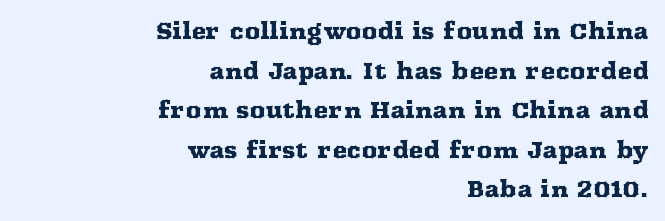
The paragraph shown leans on its right margin. Posture: vertical. Honestly, there is no underline to notice here at all. Default kerning and tracking; the words read as compact shapes.
